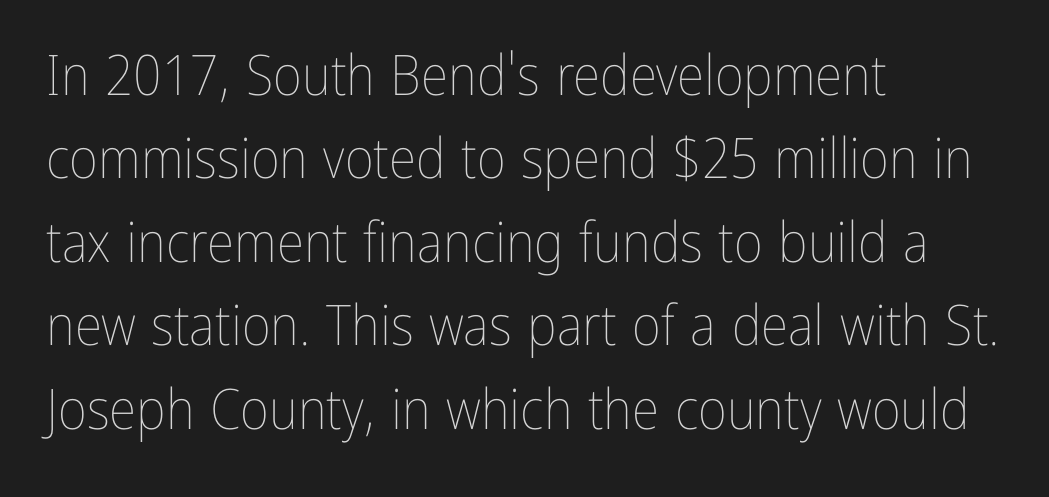
Left-aligned paragraph, ragged on the right. Heft: none added — not bold. These lines keep a tight, regular rhythm from letter to letter. Posture: upright roman. Words float on clear page, feet unadorned.
